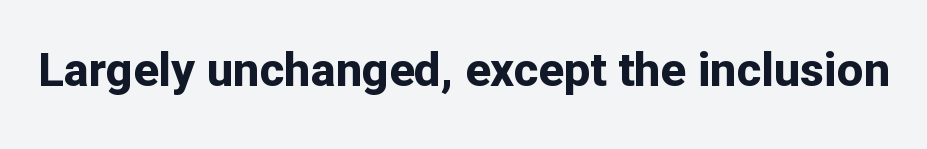
The image shows 47 px bold sans-serif type, upright; set normal letter spacing, not underlined; low stroke contrast and a medium x-height.
